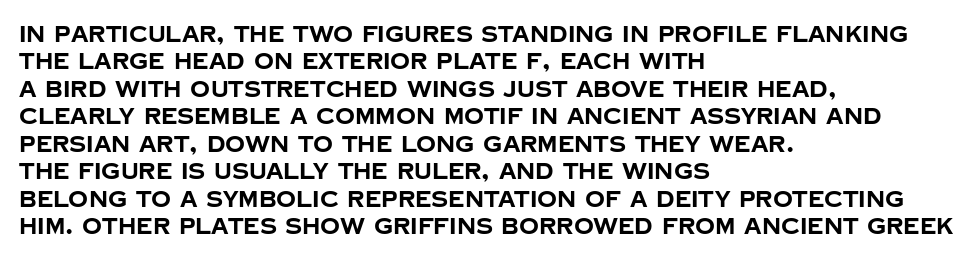
{"italic": "no", "bold": "yes", "underline": "no", "align": "left", "line_spacing": "normal", "line_spacing_ratio": 1.25, "letter_spacing": "normal", "letter_spacing_em": 0.0, "glyph_px": 22}
